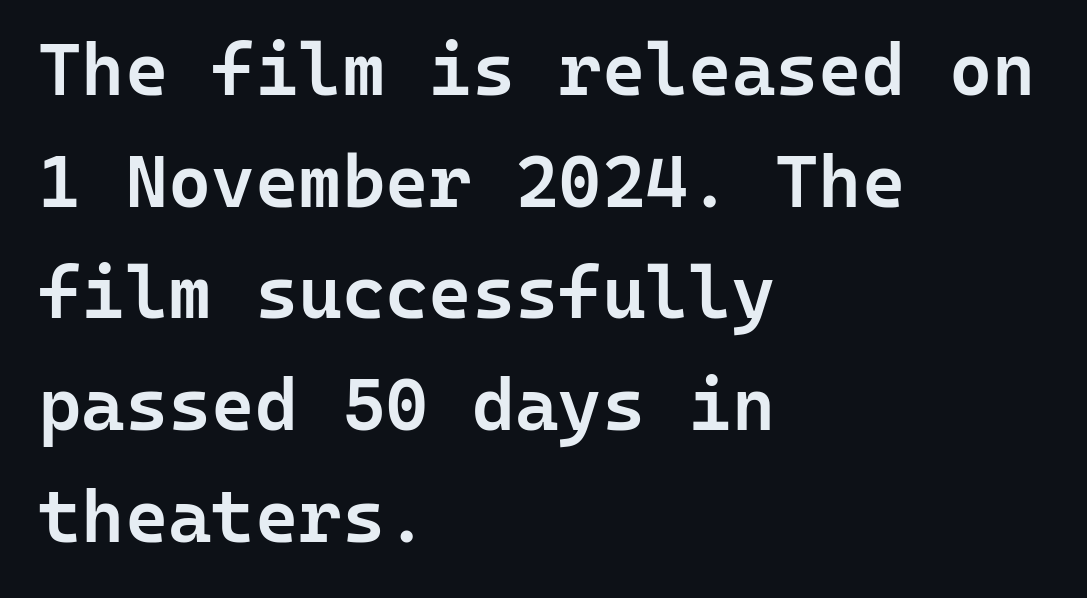
The image shows 74 px semibold sans-serif type, upright, monospaced; set left-aligned, normal line spacing (1.51x), normal letter spacing, not underlined; low stroke contrast and a medium x-height.
